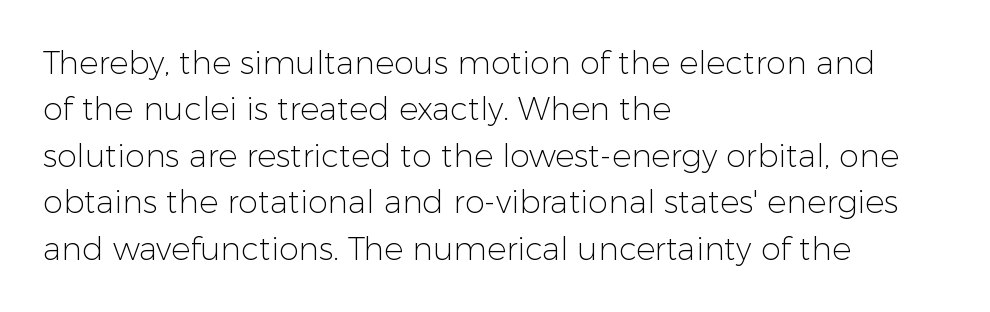
The image shows 32 px light sans-serif type, upright; set left-aligned, normal line spacing (1.45x), normal letter spacing, not underlined; low stroke contrast and a medium x-height.
